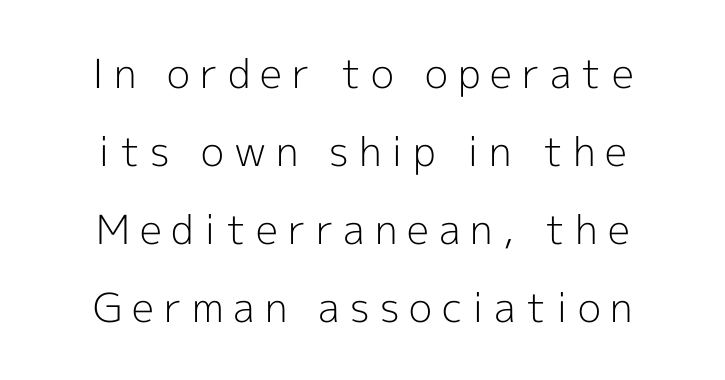
{"serif": "no", "italic": "no", "bold": "no", "weight": "light", "width": "normal", "x_height": "medium", "monospaced": "no", "underline": "no", "align": "center", "line_spacing": "loose", "line_spacing_ratio": 1.95, "letter_spacing": "wide", "letter_spacing_em": 0.25, "glyph_px": 40}
